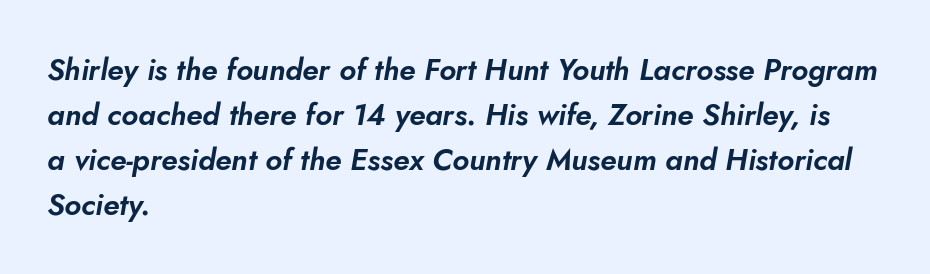
Horizontal bands of white between lines are of average thickness. This rendering features lettering with no underline. The rag falls on the right side of this text block. Do the characters align in a grid? No, the font is proportional. Does extra space separate the letters? No, they use regular spacing. Emphasis-style slanted type is in use.
